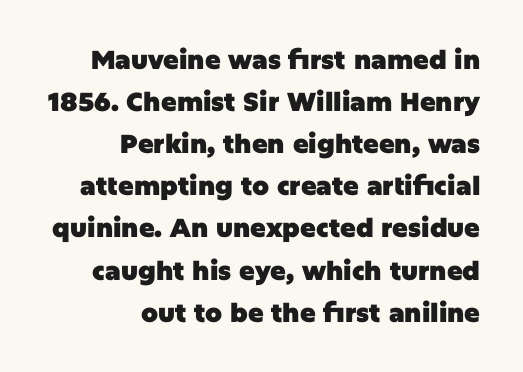
The image shows 26 px bold type, upright; set right-aligned, normal line spacing (1.62x), normal letter spacing, not underlined.
